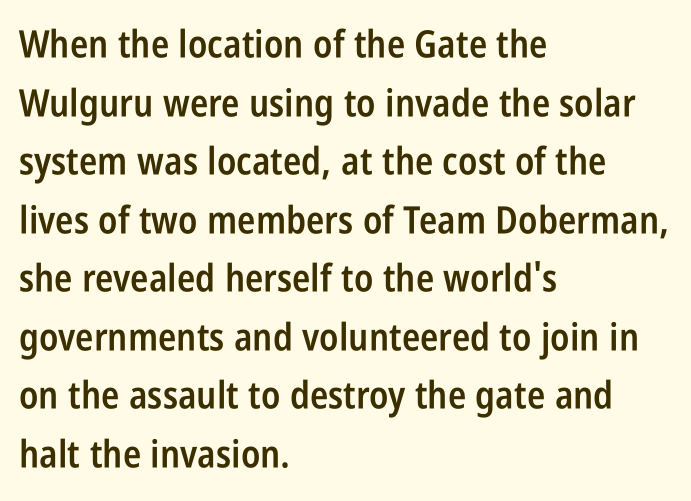
The letters sit at their default tracking, neither squeezed nor spread. Each row of text sits above clean, open space. A typesetter would label this face a sans. Varying glyph widths throughout — classic text-font behaviour. Leftover space on each line is placed entirely after the last word. Compared with typical paragraphs, the rows here are spaced about the same.
